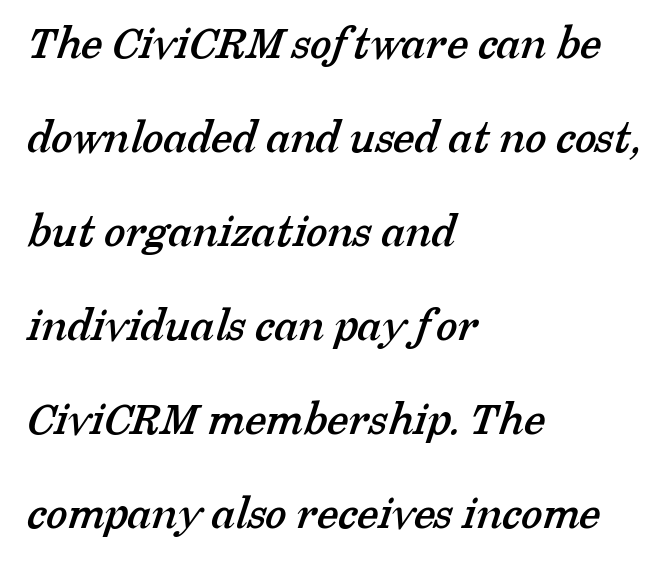
{"serif": "yes", "width": "normal", "stroke_contrast": "low", "x_height": "medium", "monospaced": "no", "underline": "no", "align": "left", "line_spacing": "loose", "line_spacing_ratio": 1.92, "letter_spacing": "normal", "letter_spacing_em": 0.0, "glyph_px": 49}
